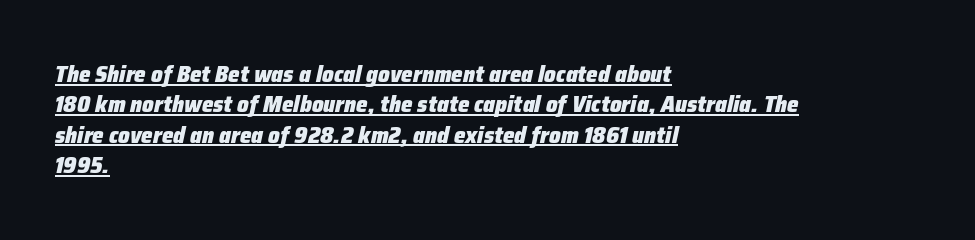
The image shows 23 px bold type, italic (leaning right); set left-aligned, normal line spacing (1.32x), normal letter spacing, underlined.
